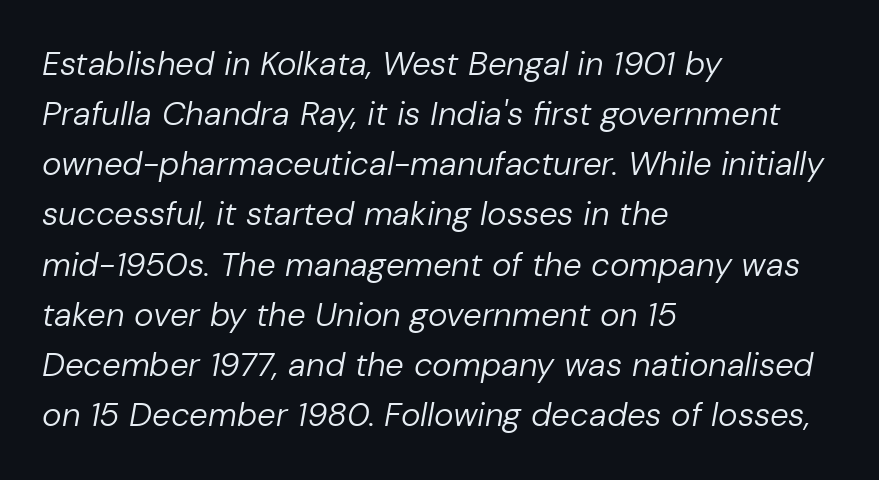
Observe the lean: these are italic letterforms. Is this a fixed-width face? No — the glyphs have proportional, varying widths. Tracking here is standard; glyphs follow each other at the usual distance. The lines sit at an ordinary, default distance from one another.
